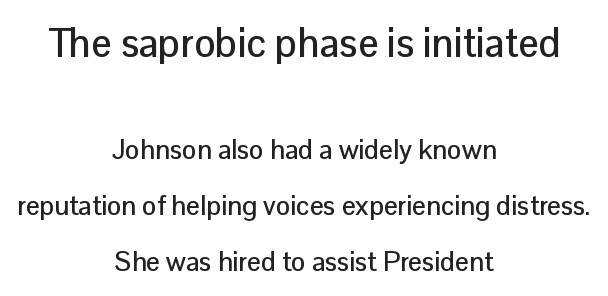
The image shows 40 px sans-serif type, upright; set centered, loose line spacing (2.07x), normal letter spacing, not underlined; the first (top) block is 1.48x larger; low stroke contrast and a medium x-height.
